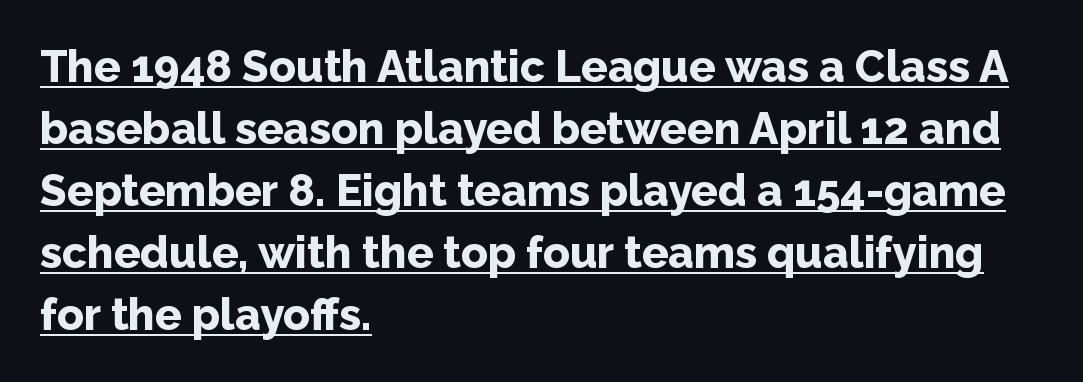
If you drew a ruler down the left edge, every line would touch it. Underlined type. Regarding leading, the lines here are spaced in the standard way. Spacing verdict: proportional, widths tailored to each character. This is sans-serif lettering, the kind often seen on screens and signage.
